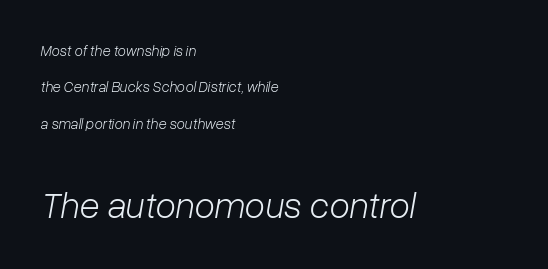
{"italic": "yes", "lean": "right", "slant_degrees": 10, "bold": "no", "weight": "light", "width": "normal", "stroke_contrast": "low", "x_height": "medium", "monospaced": "no", "underline": "no", "align": "left", "line_spacing": "loose", "line_spacing_ratio": 2.43, "letter_spacing": "normal", "letter_spacing_em": 0.0, "larger_block": "second", "size_ratio": 2.47, "glyph_px": 37}
